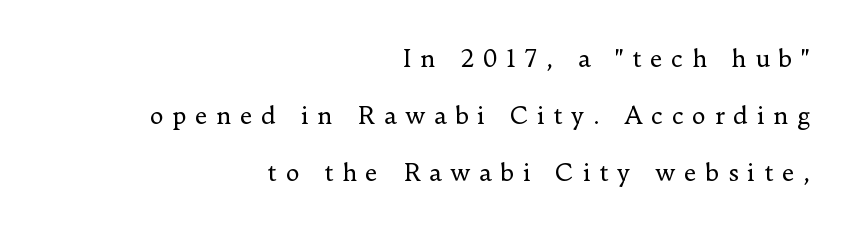
Q: Is the text bold? A: No.
Q: Is the text italic (slanted)? A: No, it is upright.
Q: Is the text underlined? A: No.
Q: How is the paragraph aligned? A: Right-aligned.
Q: Is the spacing between letters normal or unusually wide? A: Unusually wide.
Q: Is the spacing between lines tight, normal or loose? A: Loose.
